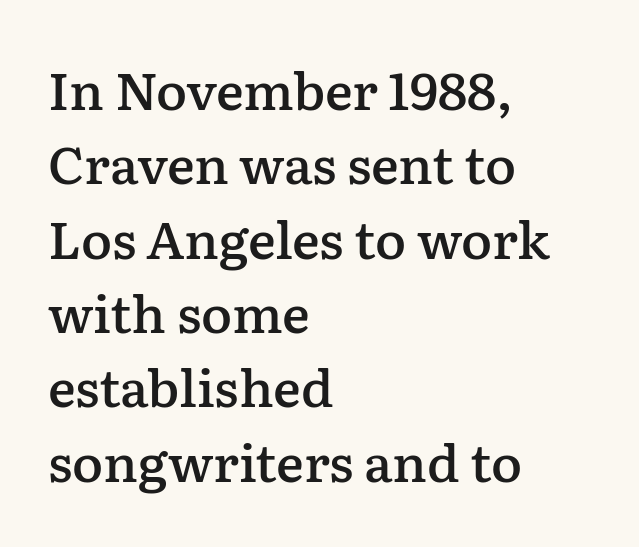
The image shows 52 px semibold serif type, upright; set left-aligned, normal line spacing (1.43x), normal letter spacing, not underlined; low stroke contrast and a medium x-height.
